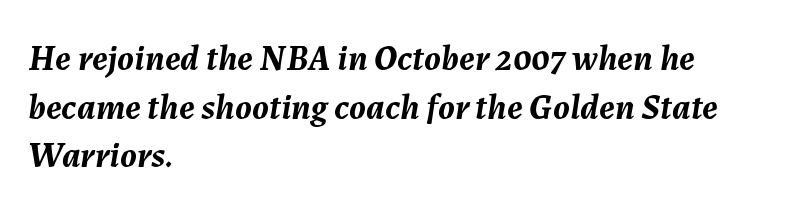
{"italic": "yes", "lean": "right", "slant_degrees": 7, "bold": "yes", "weight": "semibold", "width": "normal", "stroke_contrast": "medium", "x_height": "medium", "monospaced": "no", "underline": "no", "align": "left", "line_spacing": "normal", "line_spacing_ratio": 1.35, "letter_spacing": "normal", "letter_spacing_em": 0.0, "glyph_px": 36}
